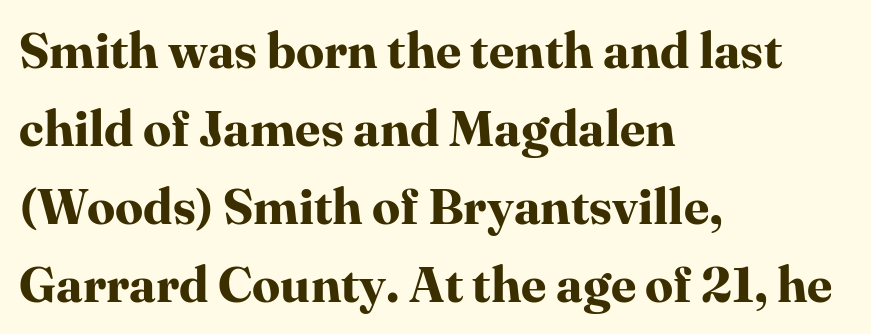
Stroke thickness is high; the sample reads as a true bold. A serif font was chosen for this passage. This sample uses an upright cut, with every glyph sitting square on the baseline. All the whitespace from short lines collects on the right. Any mark beneath the type? The region is blank.
